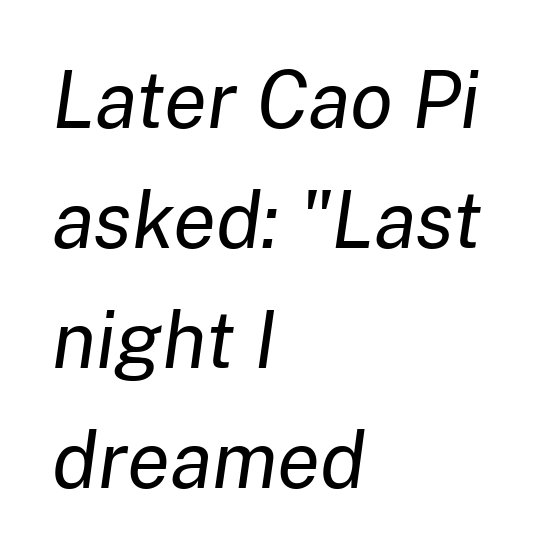
The image shows 79 px regular-weight type, italic (leaning right); set left-aligned, normal line spacing (1.52x), normal letter spacing, not underlined; low stroke contrast and a medium x-height.
